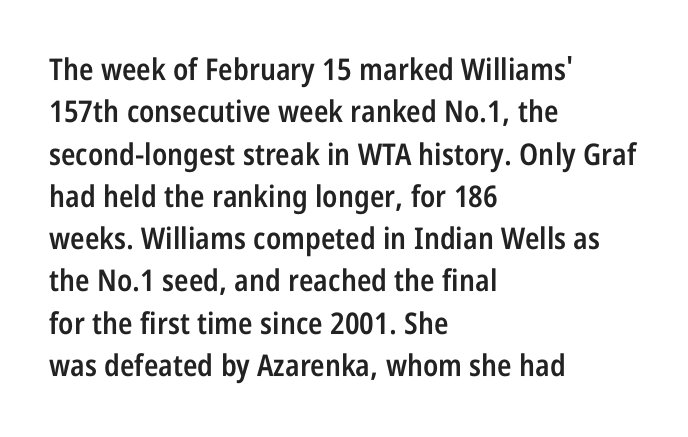
Q: Is the text bold? A: Semi-bold.
Q: Is the text italic (slanted)? A: No, it is upright.
Q: Is the typeface a serif or a sans-serif typeface? A: Sans-serif.
Q: Is the text underlined? A: No.
Q: How is the paragraph aligned? A: Left-aligned.
Q: Is the spacing between letters normal or unusually wide? A: Normal.
Q: Is the spacing between lines tight, normal or loose? A: Normal.
Q: Width (condensed, normal, or wide)? A: Condensed.
Q: Stroke contrast? A: Low.
Q: x-height? A: Large.
Q: Monospaced? A: No.
